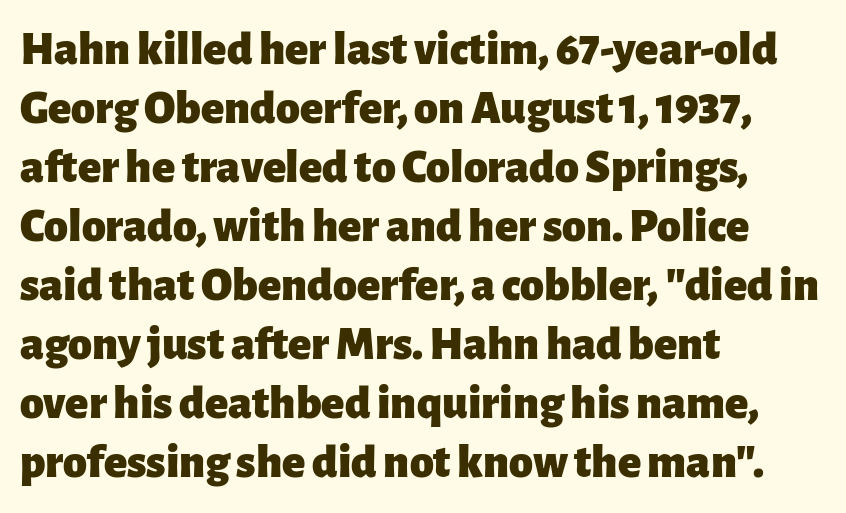
The setting favours the left margin, as ordinary paragraphs usually do. Characters follow at the spacing the type designer built in. Each letter's strokes conclude bluntly, with no projecting serifs. The letters are bold, with thick, heavy strokes. In terms of posture, this sample is upright.
